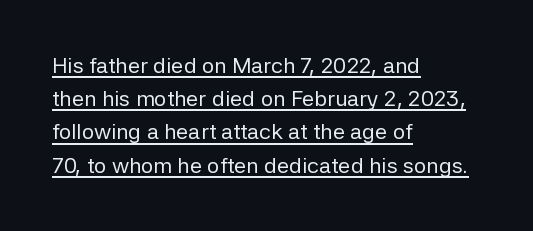
Q: Is the text bold? A: No.
Q: Is the text italic (slanted)? A: No, it is upright.
Q: Is the text underlined? A: Yes.
Q: How is the paragraph aligned? A: Left-aligned.
Q: Is the spacing between letters normal or unusually wide? A: Normal.
Q: Is the spacing between lines tight, normal or loose? A: Normal.
